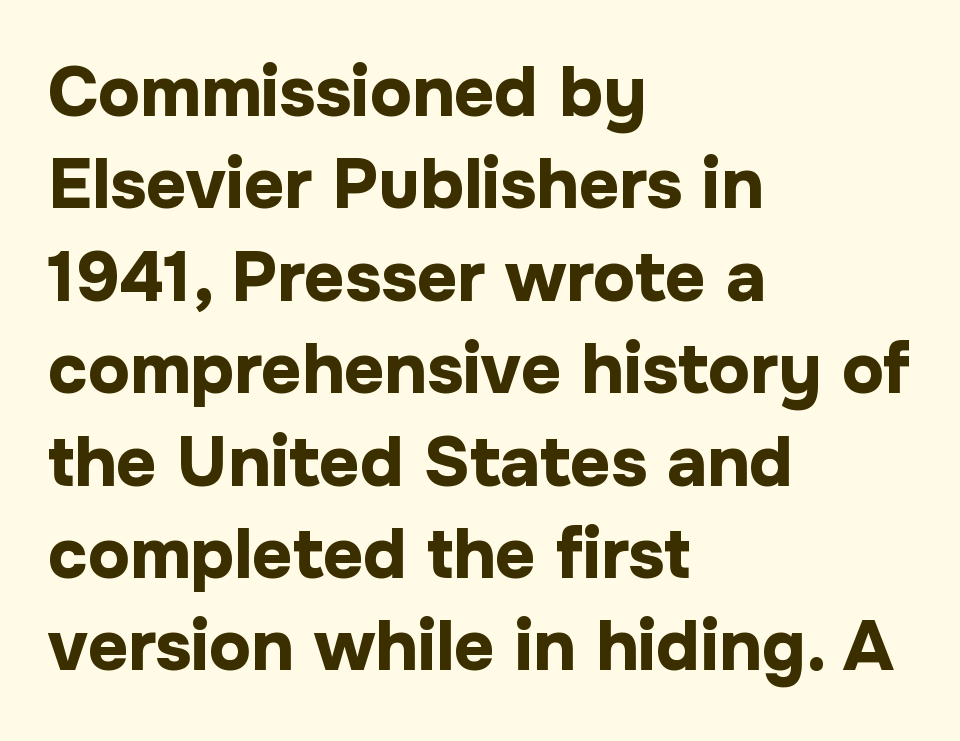
Q: Is the text bold? A: Yes.
Q: Is the text italic (slanted)? A: No, it is upright.
Q: Is the typeface a serif or a sans-serif typeface? A: Sans-serif.
Q: Is the text underlined? A: No.
Q: How is the paragraph aligned? A: Left-aligned.
Q: Is the spacing between letters normal or unusually wide? A: Normal.
Q: Is the spacing between lines tight, normal or loose? A: Normal.
Q: Width (condensed, normal, or wide)? A: Normal.
Q: Stroke contrast? A: Low.
Q: x-height? A: Medium.
Q: Monospaced? A: No.
